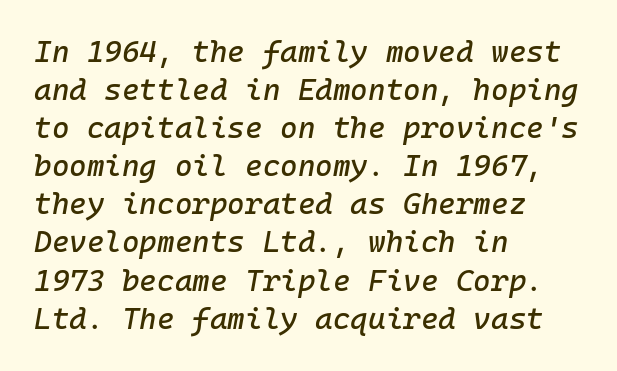
Q: Is the text italic (slanted)? A: Yes, it leans right by about 10 degrees.
Q: Is the text underlined? A: No.
Q: How is the paragraph aligned? A: Left-aligned.
Q: Is the spacing between letters normal or unusually wide? A: Normal.
Q: Is the spacing between lines tight, normal or loose? A: Normal.
Q: Width (condensed, normal, or wide)? A: Normal.
Q: Stroke contrast? A: Low.
Q: x-height? A: Medium.
Q: Monospaced? A: Yes.
